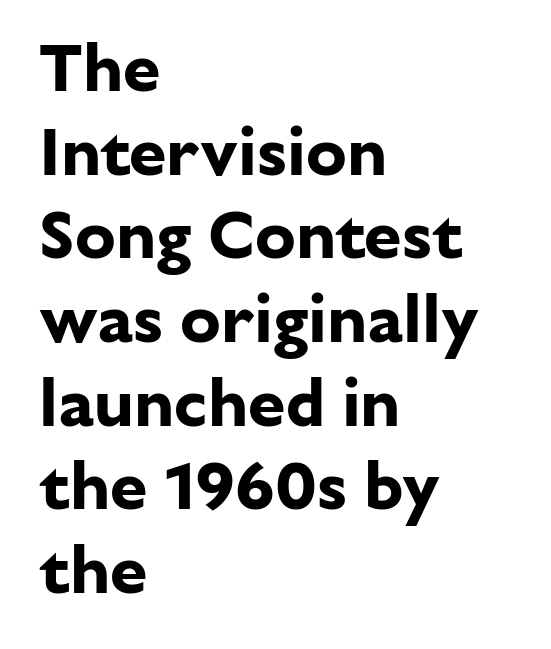
{"serif": "no", "italic": "no", "bold": "yes", "weight": "bold", "width": "normal", "stroke_contrast": "low", "x_height": "medium", "monospaced": "no", "underline": "no", "align": "left", "line_spacing_ratio": 1.23, "letter_spacing": "normal", "letter_spacing_em": 0.0, "glyph_px": 68}
